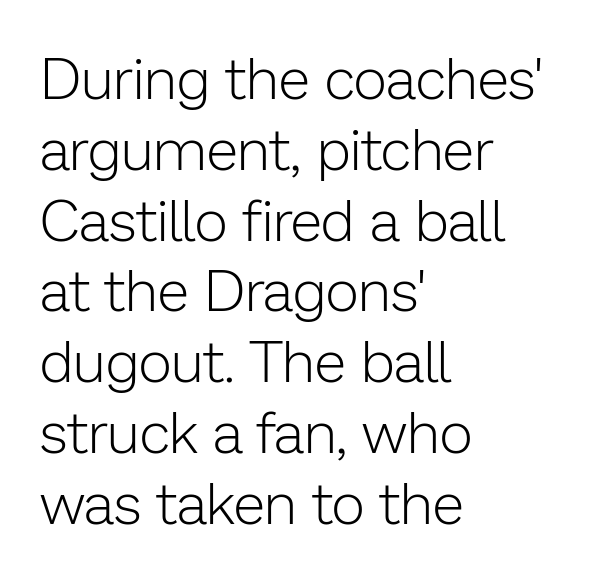
Q: Is the text bold? A: No.
Q: Is the text italic (slanted)? A: No, it is upright.
Q: Is the typeface a serif or a sans-serif typeface? A: Sans-serif.
Q: Is the text underlined? A: No.
Q: How is the paragraph aligned? A: Left-aligned.
Q: Is the spacing between letters normal or unusually wide? A: Normal.
Q: Width (condensed, normal, or wide)? A: Normal.
Q: Stroke contrast? A: Low.
Q: x-height? A: Medium.
Q: Monospaced? A: No.
